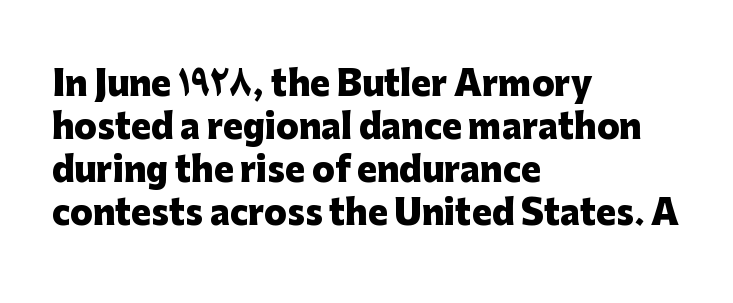
{"serif": "no", "italic": "no", "bold": "yes", "weight": "heavy", "width": "normal", "stroke_contrast": "low", "x_height": "medium", "monospaced": "no", "underline": "no", "align": "left", "line_spacing": "normal", "line_spacing_ratio": 1.3, "letter_spacing": "normal", "letter_spacing_em": 0.0, "glyph_px": 33}
